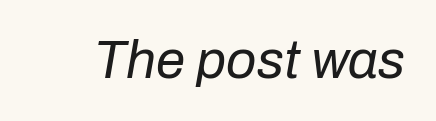
Q: Is the text bold? A: No.
Q: Is the text italic (slanted)? A: Yes, it leans right by about 10 degrees.
Q: Is the text underlined? A: No.
Q: Is the spacing between letters normal or unusually wide? A: Normal.
Q: Width (condensed, normal, or wide)? A: Normal.
Q: Stroke contrast? A: Low.
Q: x-height? A: Medium.
Q: Monospaced? A: No.
